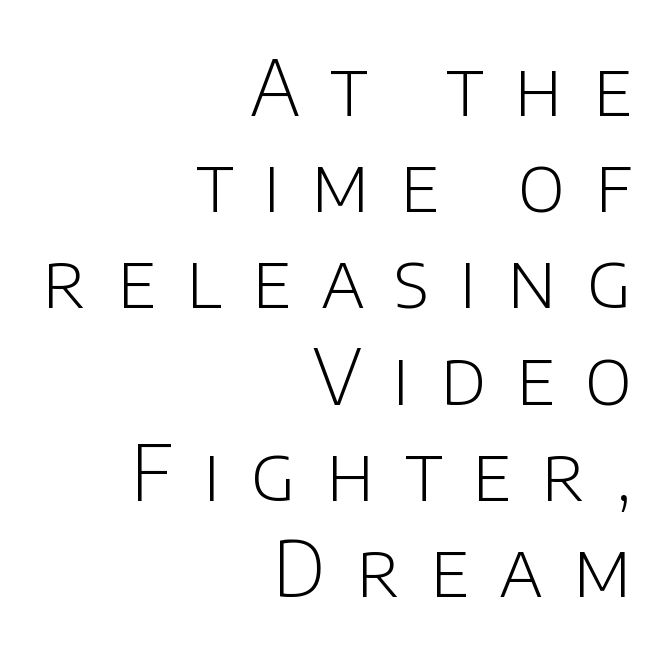
The image shows 77 px light sans-serif type, upright; set right-aligned, normal line spacing (1.25x), unusually wide letter spacing (+0.39 em), not underlined; low stroke contrast and a large x-height.
